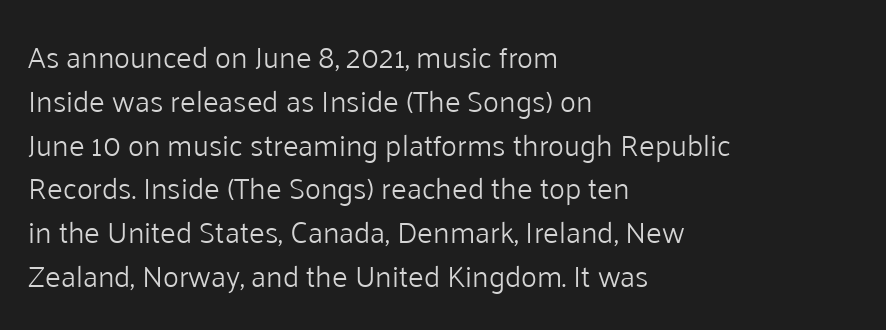
Q: Is the text bold? A: No.
Q: Is the text italic (slanted)? A: No, it is upright.
Q: Is the typeface a serif or a sans-serif typeface? A: Sans-serif.
Q: Is the text underlined? A: No.
Q: How is the paragraph aligned? A: Left-aligned.
Q: Is the spacing between letters normal or unusually wide? A: Normal.
Q: Is the spacing between lines tight, normal or loose? A: Normal.
Q: Width (condensed, normal, or wide)? A: Normal.
Q: Stroke contrast? A: Low.
Q: x-height? A: Medium.
Q: Monospaced? A: No.
